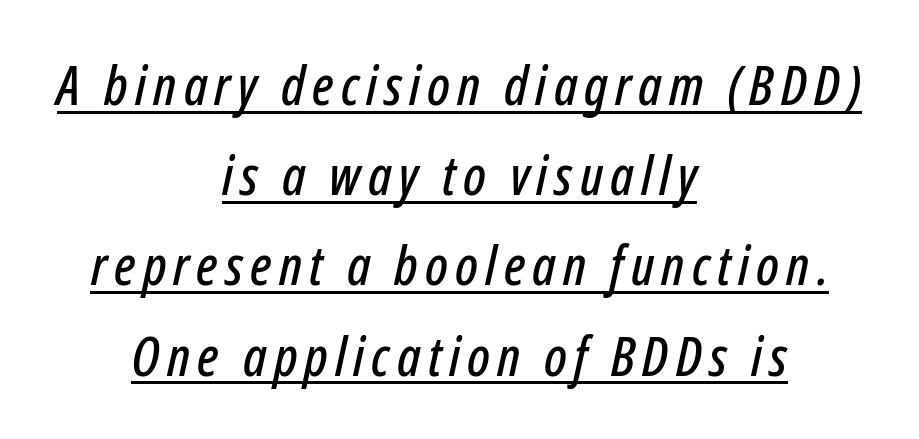
{"italic": "yes", "lean": "right", "slant_degrees": 12, "width": "condensed", "stroke_contrast": "low", "x_height": "medium", "monospaced": "no", "underline": "yes", "align": "center", "line_spacing": "normal", "line_spacing_ratio": 1.64, "glyph_px": 55}
